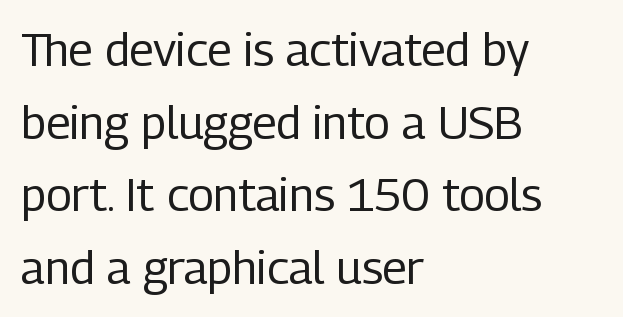
{"serif": "no", "italic": "no", "bold": "no", "weight": "regular", "width": "condensed", "stroke_contrast": "low", "x_height": "medium", "monospaced": "no", "underline": "no", "align": "left", "line_spacing": "normal", "line_spacing_ratio": 1.58, "letter_spacing": "normal", "letter_spacing_em": 0.0, "glyph_px": 46}
